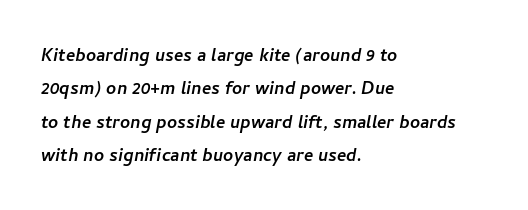
{"underline": "no", "align": "left", "line_spacing": "normal", "line_spacing_ratio": 1.52, "letter_spacing": "normal", "letter_spacing_em": 0.0, "glyph_px": 22}
